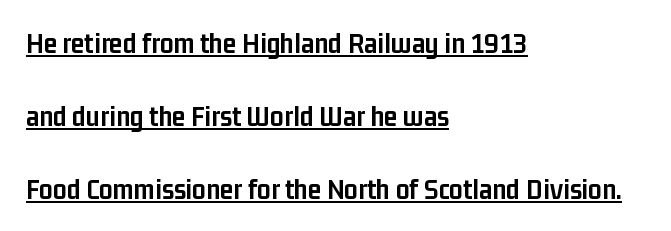
{"serif": "no", "italic": "no", "bold": "yes", "weight": "semibold", "width": "condensed", "stroke_contrast": "low", "x_height": "medium", "monospaced": "no", "underline": "yes", "align": "left", "line_spacing": "loose", "line_spacing_ratio": 2.43, "letter_spacing": "normal", "letter_spacing_em": 0.0, "glyph_px": 30}
